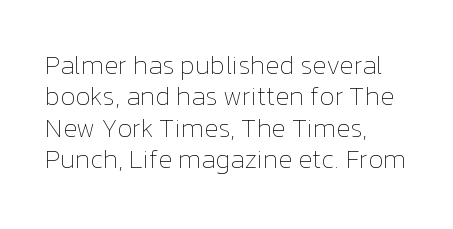
Q: Is the text bold? A: No.
Q: Is the text italic (slanted)? A: No, it is upright.
Q: Is the text underlined? A: No.
Q: How is the paragraph aligned? A: Left-aligned.
Q: Is the spacing between letters normal or unusually wide? A: Normal.
